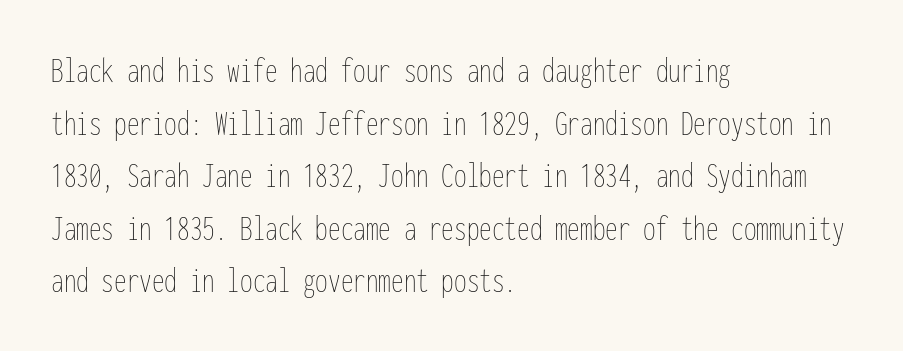
The image shows 36 px thin, condensed type, upright, monospaced; set left-aligned, normal line spacing (1.46x), normal letter spacing, not underlined; low stroke contrast and a medium x-height.
